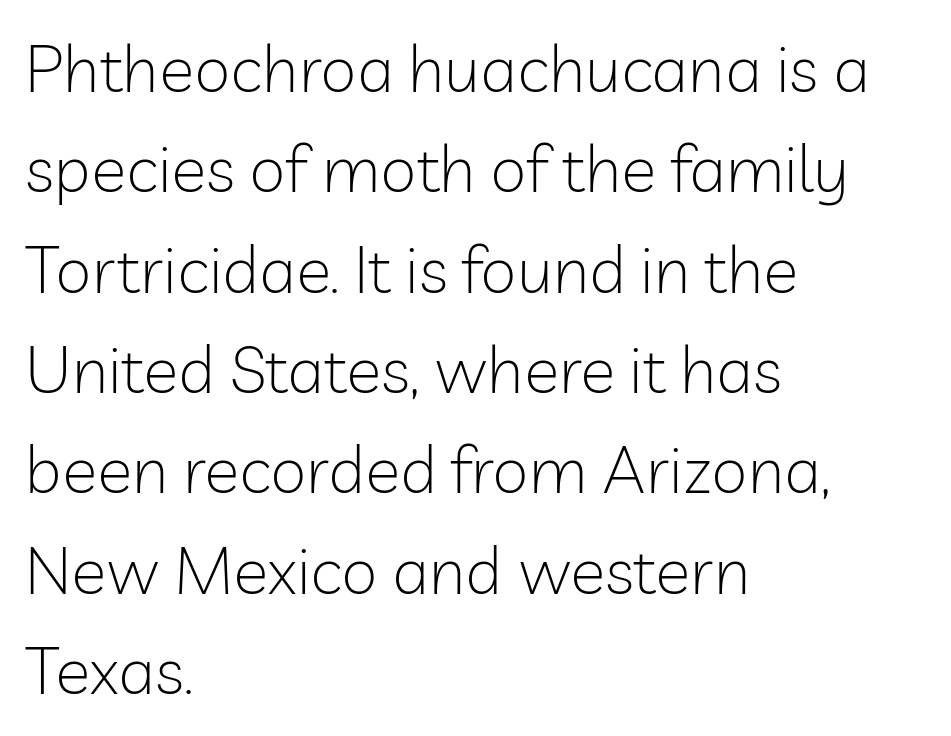
Q: Is the text bold? A: No.
Q: Is the text italic (slanted)? A: No, it is upright.
Q: Is the typeface a serif or a sans-serif typeface? A: Sans-serif.
Q: Is the text underlined? A: No.
Q: How is the paragraph aligned? A: Left-aligned.
Q: Is the spacing between letters normal or unusually wide? A: Normal.
Q: Is the spacing between lines tight, normal or loose? A: Normal.
Q: Width (condensed, normal, or wide)? A: Normal.
Q: Stroke contrast? A: Low.
Q: x-height? A: Medium.
Q: Monospaced? A: No.
